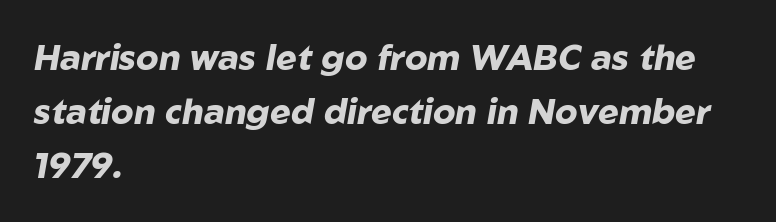
Q: Is the text bold? A: Yes.
Q: Is the text italic (slanted)? A: Yes, it leans right by about 10 degrees.
Q: Is the text underlined? A: No.
Q: How is the paragraph aligned? A: Left-aligned.
Q: Is the spacing between letters normal or unusually wide? A: Normal.
Q: Is the spacing between lines tight, normal or loose? A: Normal.
Q: Width (condensed, normal, or wide)? A: Normal.
Q: Stroke contrast? A: Low.
Q: x-height? A: Medium.
Q: Monospaced? A: No.
